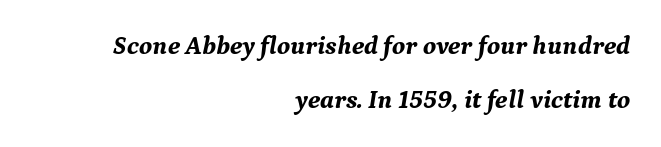
{"italic": "yes", "lean": "right", "slant_degrees": 9, "bold": "yes", "underline": "no", "align": "right", "line_spacing": "loose", "line_spacing_ratio": 2.06, "letter_spacing": "normal", "letter_spacing_em": 0.0, "glyph_px": 26}
